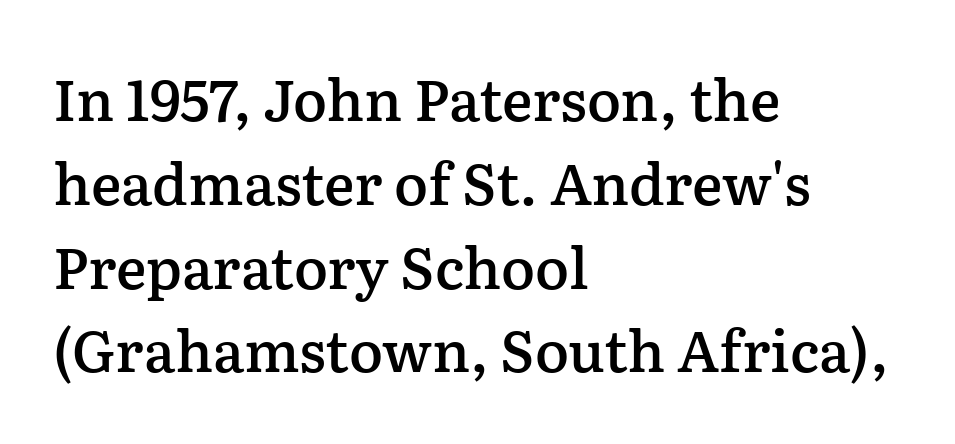
The lettering holds an erect, upright posture throughout. Spacing between characters is what you'd get straight out of the box. Reading down the block, your eye returns to a fixed left position each line. The sample has been set in demibold, a notch under bold.
